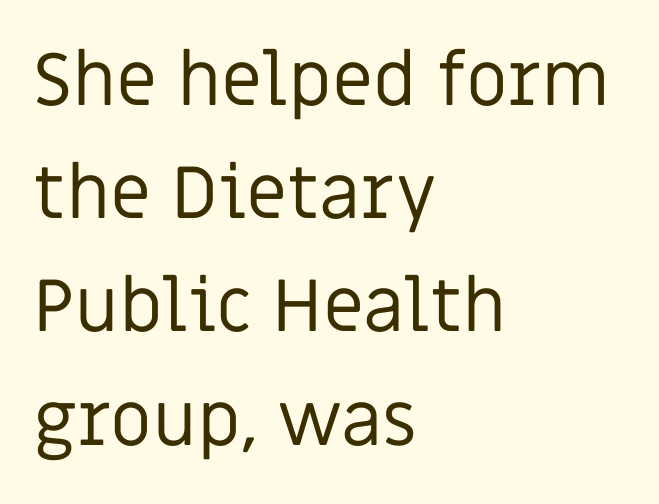
Q: Is the text bold? A: No.
Q: Is the text italic (slanted)? A: No, it is upright.
Q: Is the typeface a serif or a sans-serif typeface? A: Sans-serif.
Q: Is the text underlined? A: No.
Q: How is the paragraph aligned? A: Left-aligned.
Q: Is the spacing between letters normal or unusually wide? A: Normal.
Q: Is the spacing between lines tight, normal or loose? A: Normal.
Q: Width (condensed, normal, or wide)? A: Normal.
Q: Stroke contrast? A: Low.
Q: x-height? A: Large.
Q: Monospaced? A: No.
